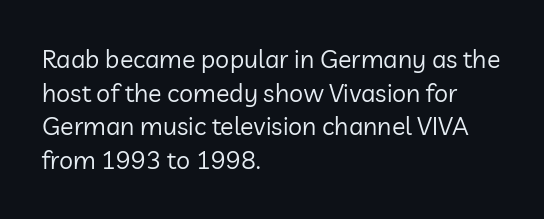
The image shows 25 px text type, upright; set left-aligned, normal line spacing (1.35x), normal letter spacing, not underlined.
